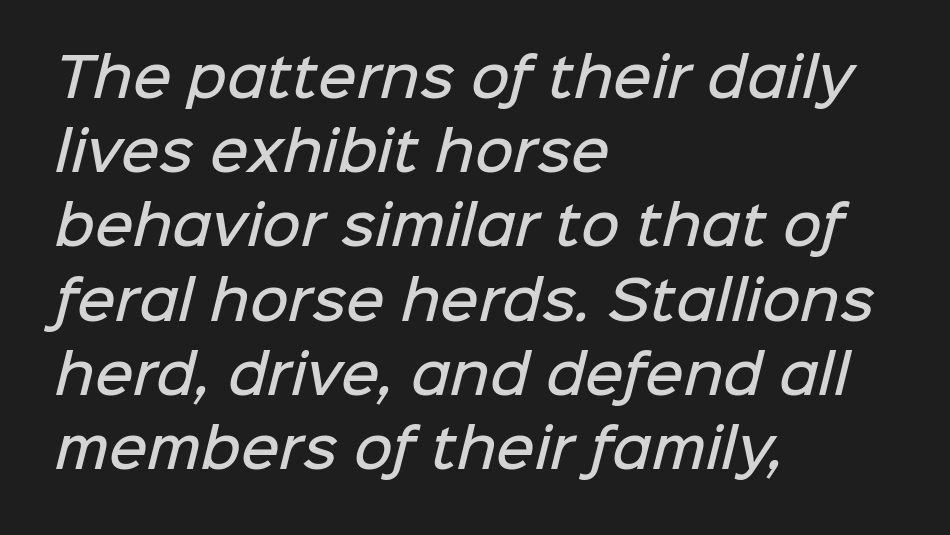
Q: Is the text bold? A: Semi-bold.
Q: Is the typeface a serif or a sans-serif typeface? A: Sans-serif.
Q: Is the text underlined? A: No.
Q: How is the paragraph aligned? A: Left-aligned.
Q: Is the spacing between letters normal or unusually wide? A: Normal.
Q: Is the spacing between lines tight, normal or loose? A: Normal.
Q: Width (condensed, normal, or wide)? A: Normal.
Q: Stroke contrast? A: Low.
Q: x-height? A: Medium.
Q: Monospaced? A: No.
